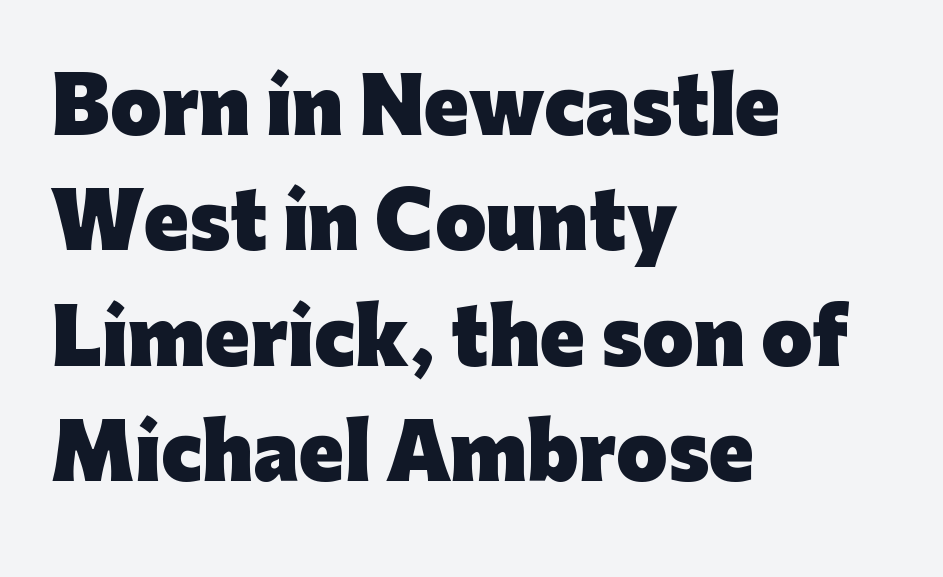
Q: Is the text bold? A: Yes.
Q: Is the text italic (slanted)? A: No, it is upright.
Q: Is the typeface a serif or a sans-serif typeface? A: Sans-serif.
Q: Is the text underlined? A: No.
Q: How is the paragraph aligned? A: Left-aligned.
Q: Is the spacing between letters normal or unusually wide? A: Normal.
Q: Is the spacing between lines tight, normal or loose? A: Normal.
Q: Width (condensed, normal, or wide)? A: Normal.
Q: Stroke contrast? A: Low.
Q: x-height? A: Medium.
Q: Monospaced? A: No.
